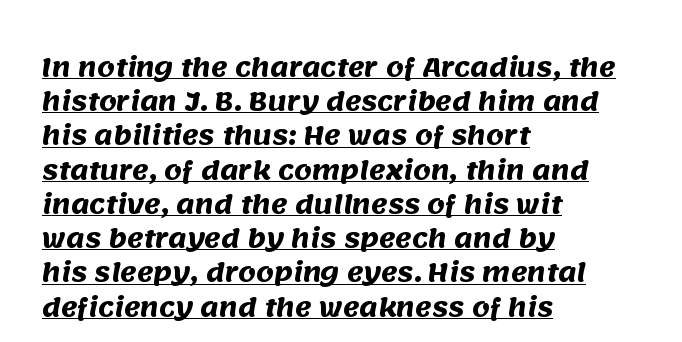
{"bold": "yes", "underline": "yes", "align": "left", "line_spacing": "normal", "line_spacing_ratio": 1.37, "letter_spacing": "normal", "letter_spacing_em": 0.0, "glyph_px": 25}
